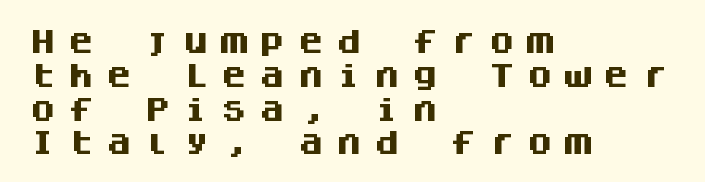
{"italic": "no", "bold": "yes", "underline": "no", "align": "left", "line_spacing": "normal", "line_spacing_ratio": 1.3, "letter_spacing": "wide", "letter_spacing_em": 0.47, "glyph_px": 26}
